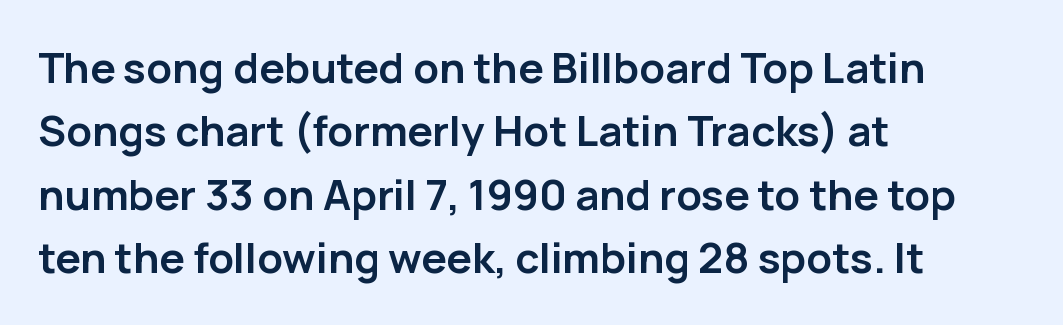
{"serif": "no", "italic": "no", "bold": "yes", "weight": "semibold", "width": "normal", "stroke_contrast": "low", "x_height": "medium", "monospaced": "no", "underline": "no", "align": "left", "line_spacing": "normal", "line_spacing_ratio": 1.51, "letter_spacing": "normal", "letter_spacing_em": 0.0, "glyph_px": 42}
